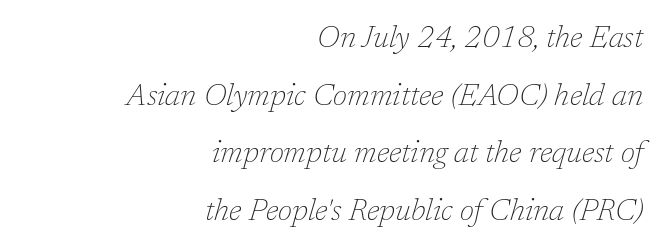
Q: Is the text bold? A: No.
Q: Is the text italic (slanted)? A: Yes, it leans right by about 17 degrees.
Q: Is the typeface a serif or a sans-serif typeface? A: Serif.
Q: Is the text underlined? A: No.
Q: How is the paragraph aligned? A: Right-aligned.
Q: Is the spacing between letters normal or unusually wide? A: Normal.
Q: Is the spacing between lines tight, normal or loose? A: Loose.
Q: Width (condensed, normal, or wide)? A: Normal.
Q: Stroke contrast? A: Low.
Q: x-height? A: Medium.
Q: Monospaced? A: No.
